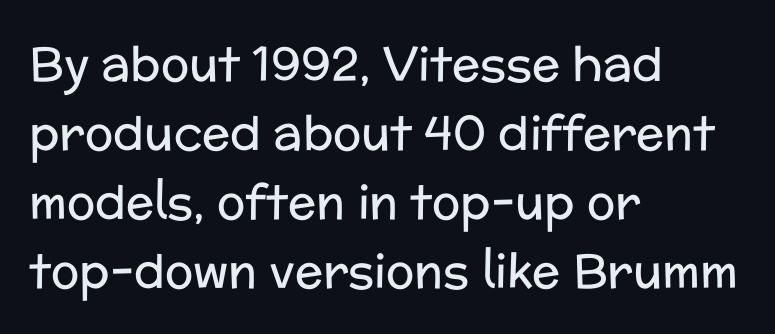
{"serif": "no", "italic": "no", "bold": "no", "weight": "regular", "width": "normal", "stroke_contrast": "low", "x_height": "medium", "monospaced": "no", "underline": "no", "align": "left", "line_spacing": "normal", "line_spacing_ratio": 1.47, "letter_spacing": "normal", "letter_spacing_em": 0.0, "glyph_px": 47}
